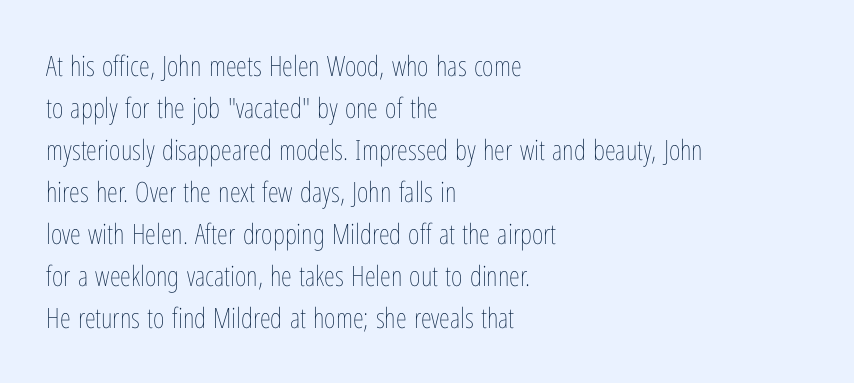
{"italic": "no", "bold": "no", "weight": "thin", "width": "condensed", "stroke_contrast": "low", "x_height": "medium", "monospaced": "no", "underline": "no", "align": "left", "line_spacing": "normal", "line_spacing_ratio": 1.5, "letter_spacing": "normal", "letter_spacing_em": 0.0, "glyph_px": 28}
